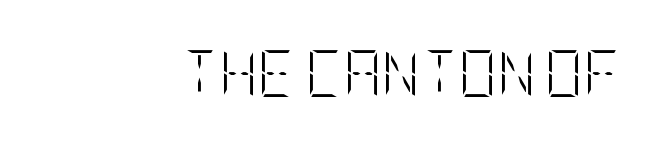
The image shows 47 px light, condensed type, upright; set normal letter spacing, not underlined; low stroke contrast and a large x-height.
